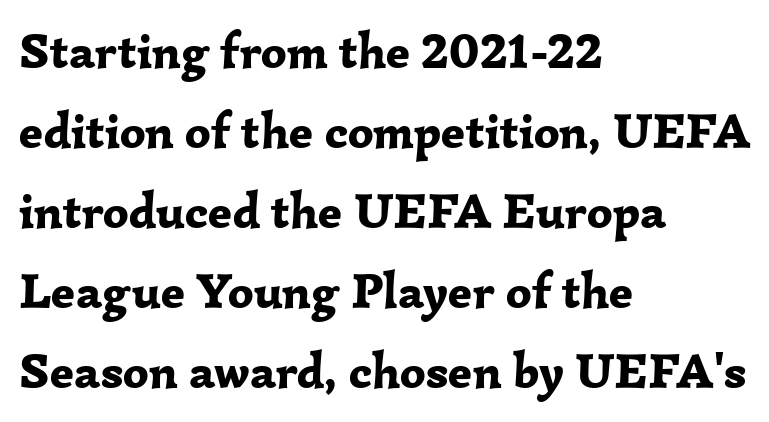
The face used here is rendered with its standard letterfit. You could not count columns in this text — the font is proportionally spaced. Type without underlining. The vertical gap from one line to the next is medium. The letters carry serifs — small finishing strokes at the ends of their stems.
